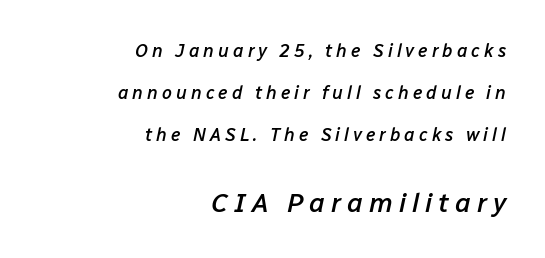
{"italic": "yes", "lean": "right", "slant_degrees": 12, "bold": "semi", "underline": "no", "align": "right", "line_spacing": "loose", "line_spacing_ratio": 2.32, "letter_spacing": "wide", "letter_spacing_em": 0.22, "larger_block": "second", "size_ratio": 1.5, "glyph_px": 27}
